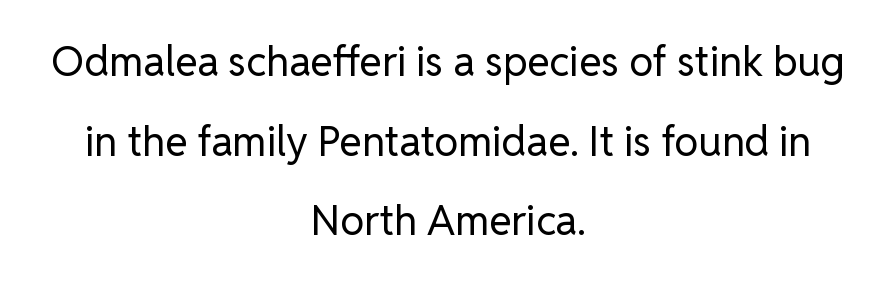
The image shows 41 px regular-weight sans-serif type, upright; set centered, loose line spacing (1.94x), normal letter spacing, not underlined; low stroke contrast and a medium x-height.
